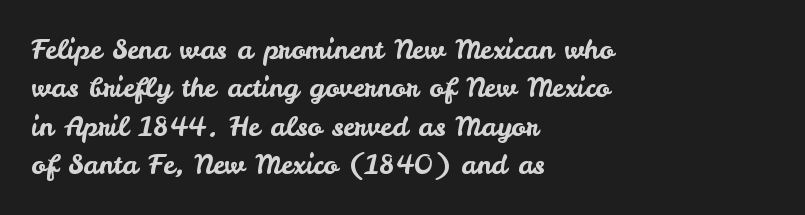
{"underline": "no", "align": "left", "line_spacing": "normal", "line_spacing_ratio": 1.42, "letter_spacing": "normal", "letter_spacing_em": 0.0, "glyph_px": 27}
